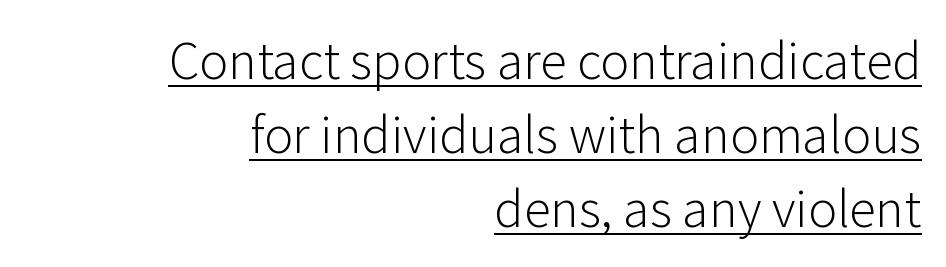
The image shows 54 px light sans-serif type, upright; set right-aligned, normal line spacing (1.37x), normal letter spacing, underlined; low stroke contrast and a medium x-height.
